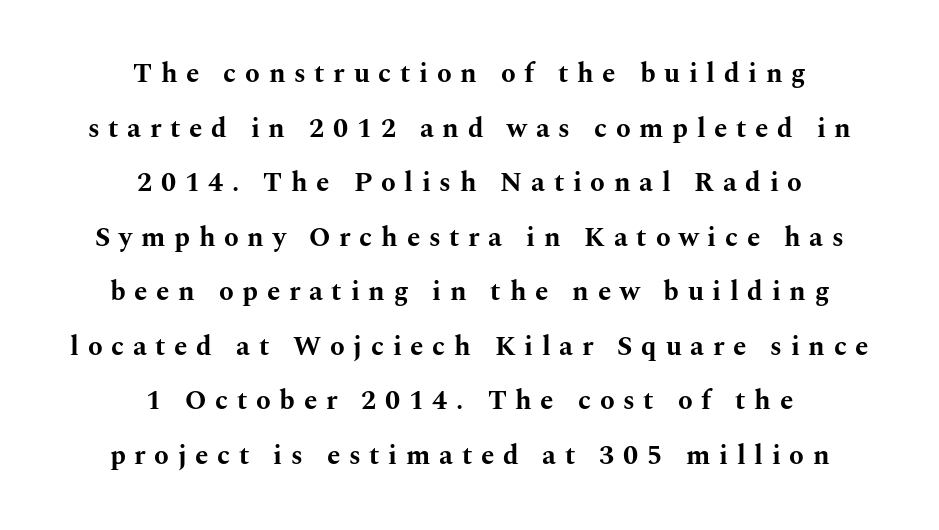
Look at the tracking — it's clearly loosened, letters drifting apart. Check under the words: just untouched page. This rendering uses center alignment, leaving both contours irregular but symmetric. Vertical spacing — loose.
